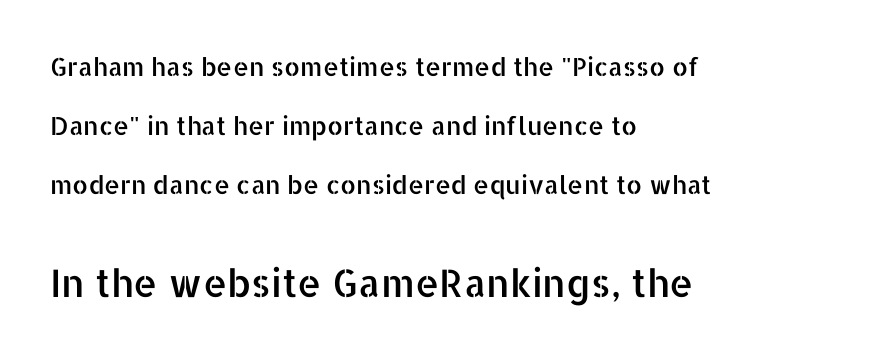
These lines were composed using upright roman letters. Lines of text with bare space underneath. The lower block of text is set noticeably larger than the block above it. The lines are spread far apart with generous leading. Note the varied advance widths — an 'i' is clearly narrower than an 'm'. Notice how the passage keeps a crisp vertical edge on the left only.
